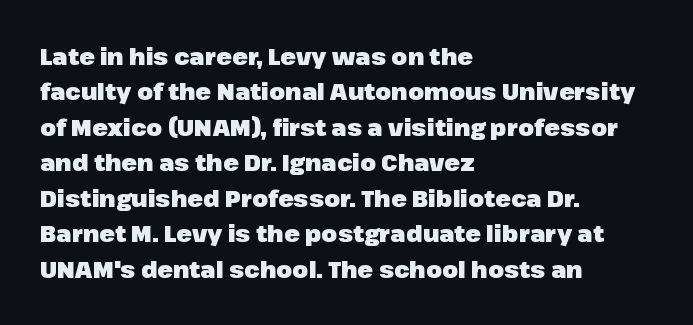
{"italic": "no", "bold": "yes", "underline": "no", "align": "left", "line_spacing": "normal", "line_spacing_ratio": 1.54, "letter_spacing": "normal", "letter_spacing_em": 0.0, "glyph_px": 23}
